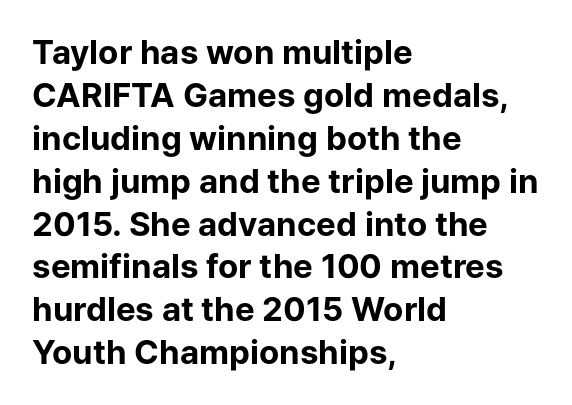
The image shows 33 px bold sans-serif type, upright; set left-aligned, normal line spacing (1.3x), normal letter spacing, not underlined; low stroke contrast and a medium x-height.
